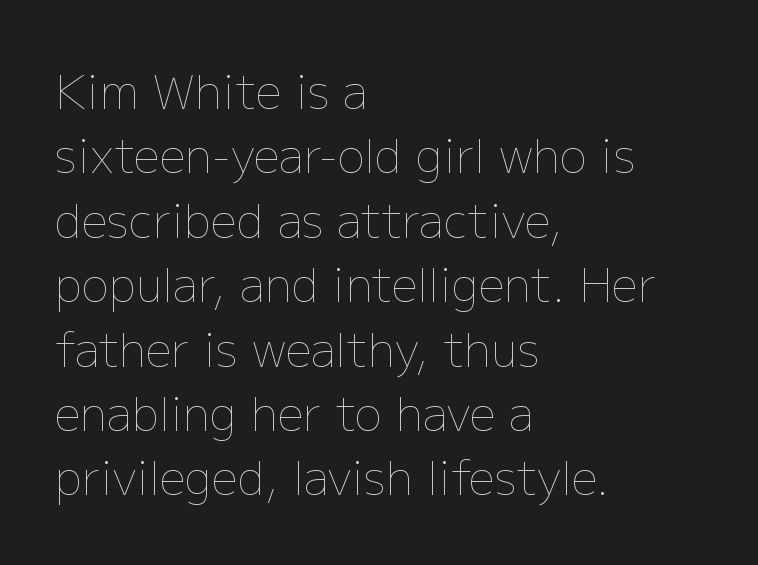
{"italic": "no", "bold": "no", "weight": "thin", "width": "normal", "stroke_contrast": "low", "x_height": "medium", "monospaced": "no", "underline": "no", "align": "left", "line_spacing": "normal", "line_spacing_ratio": 1.4, "letter_spacing": "normal", "letter_spacing_em": 0.0, "glyph_px": 46}
